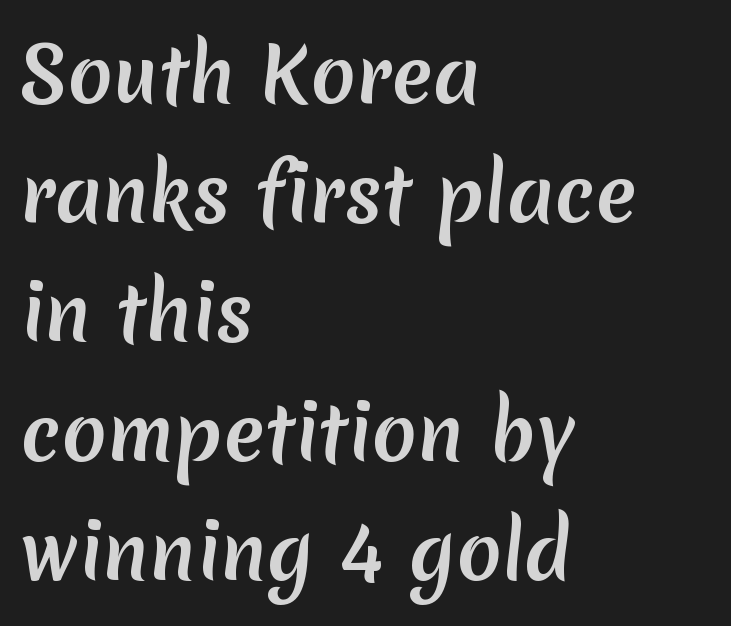
{"serif": "no", "width": "normal", "stroke_contrast": "medium", "x_height": "medium", "monospaced": "no", "underline": "no", "align": "left", "line_spacing": "normal", "line_spacing_ratio": 1.59, "letter_spacing": "normal", "letter_spacing_em": 0.0, "glyph_px": 75}
